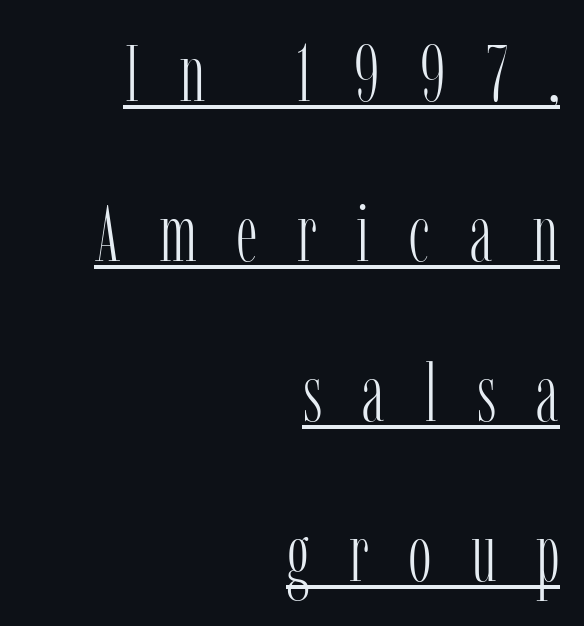
Q: Is the text bold? A: No.
Q: Is the text italic (slanted)? A: No, it is upright.
Q: Is the typeface a serif or a sans-serif typeface? A: Serif.
Q: Is the text underlined? A: Yes.
Q: How is the paragraph aligned? A: Right-aligned.
Q: Is the spacing between letters normal or unusually wide? A: Unusually wide.
Q: Is the spacing between lines tight, normal or loose? A: Loose.
Q: Width (condensed, normal, or wide)? A: Condensed.
Q: Stroke contrast? A: Low.
Q: x-height? A: Medium.
Q: Monospaced? A: No.
